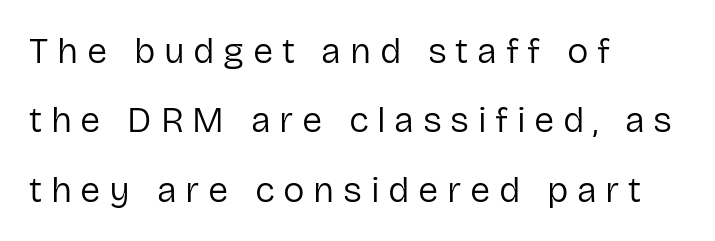
{"serif": "no", "italic": "no", "bold": "no", "weight": "regular", "width": "normal", "stroke_contrast": "low", "x_height": "medium", "monospaced": "no", "underline": "no", "align": "left", "line_spacing": "loose", "line_spacing_ratio": 1.93, "letter_spacing": "wide", "letter_spacing_em": 0.24, "glyph_px": 36}
